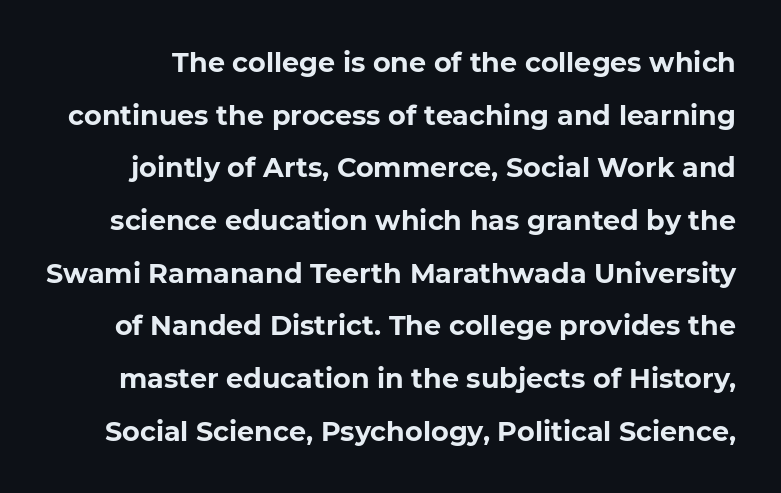
These lines carry a lot of weight — the face is fully bold. This sample uses plain, unmodified letter spacing. Vertical spacing — loose. You can tell it's not italic because the verticals are truly vertical. Decoration check: the copy has no underline.
